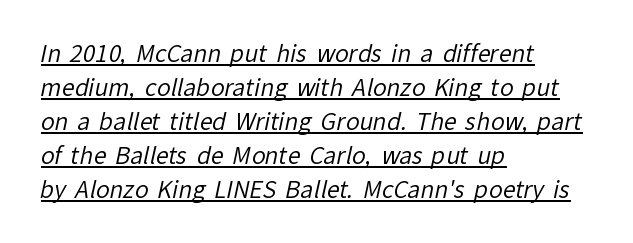
The image shows 23 px text type; set left-aligned, normal line spacing (1.48x), normal letter spacing, underlined.
